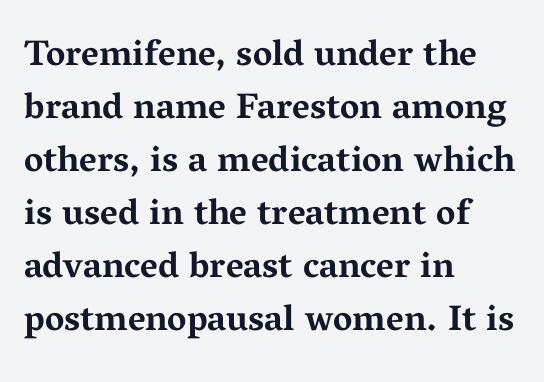
{"serif": "yes", "italic": "no", "bold": "yes", "weight": "bold", "width": "wide", "stroke_contrast": "medium", "x_height": "medium", "monospaced": "no", "underline": "no", "align": "left", "line_spacing": "normal", "line_spacing_ratio": 1.47, "letter_spacing": "normal", "letter_spacing_em": 0.0, "glyph_px": 36}
